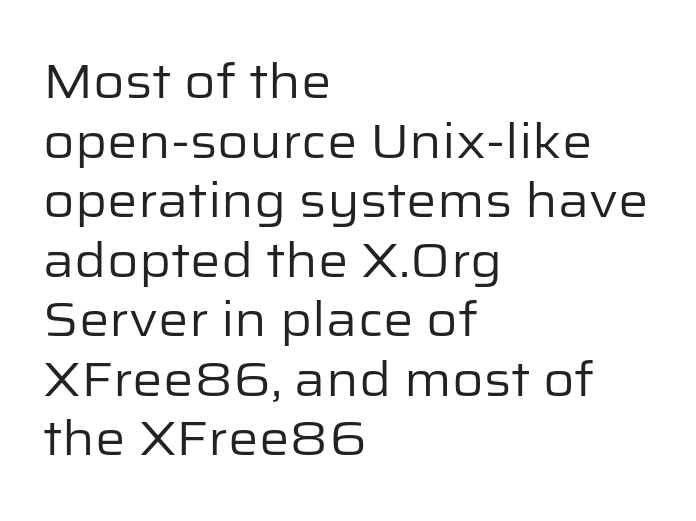
{"serif": "no", "italic": "no", "bold": "no", "weight": "regular", "width": "normal", "stroke_contrast": "low", "x_height": "medium", "monospaced": "no", "underline": "no", "align": "left", "line_spacing_ratio": 1.24, "letter_spacing": "normal", "letter_spacing_em": 0.0, "glyph_px": 48}
